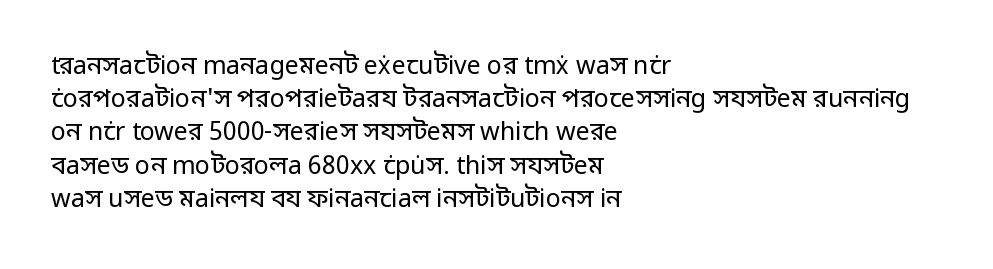
{"italic": "no", "bold": "no", "underline": "no", "align": "left", "line_spacing": "normal", "line_spacing_ratio": 1.33, "letter_spacing": "normal", "letter_spacing_em": 0.0, "glyph_px": 25}
